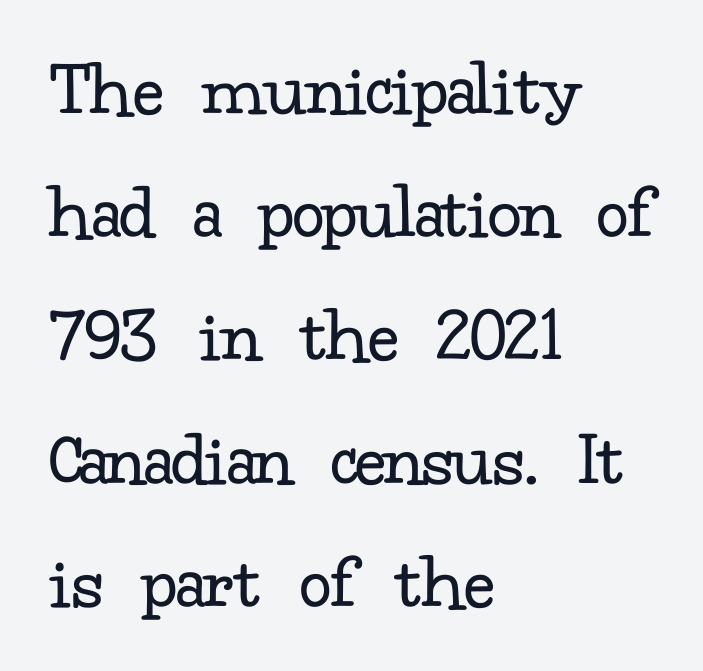
Q: Is the text bold? A: No.
Q: Is the text italic (slanted)? A: No, it is upright.
Q: Is the typeface a serif or a sans-serif typeface? A: Serif.
Q: Is the text underlined? A: No.
Q: How is the paragraph aligned? A: Left-aligned.
Q: Is the spacing between letters normal or unusually wide? A: Normal.
Q: Is the spacing between lines tight, normal or loose? A: Normal.
Q: Width (condensed, normal, or wide)? A: Normal.
Q: Stroke contrast? A: Low.
Q: x-height? A: Small.
Q: Monospaced? A: No.
